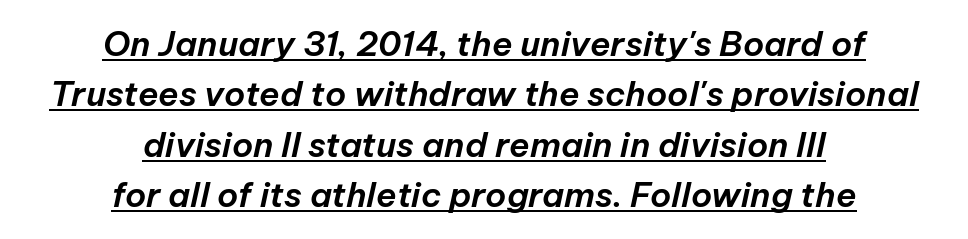
The image shows 34 px text type, italic (leaning right); set centered, normal line spacing (1.48x), normal letter spacing, underlined; low stroke contrast and a medium x-height.
